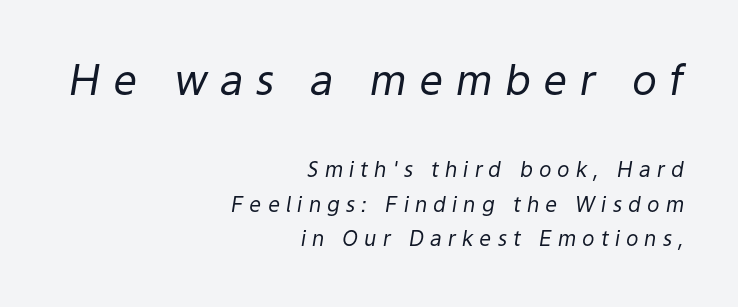
Q: Is the text bold? A: No.
Q: Is the text italic (slanted)? A: Yes, it leans right by about 9 degrees.
Q: Is the text underlined? A: No.
Q: How is the paragraph aligned? A: Right-aligned.
Q: Is the spacing between letters normal or unusually wide? A: Unusually wide.
Q: Is the spacing between lines tight, normal or loose? A: Normal.
Q: Which block of text is set in a larger size, the first (top) or the second (bottom)? A: The first (top) one.
Q: Width (condensed, normal, or wide)? A: Normal.
Q: Stroke contrast? A: Low.
Q: x-height? A: Medium.
Q: Monospaced? A: No.
